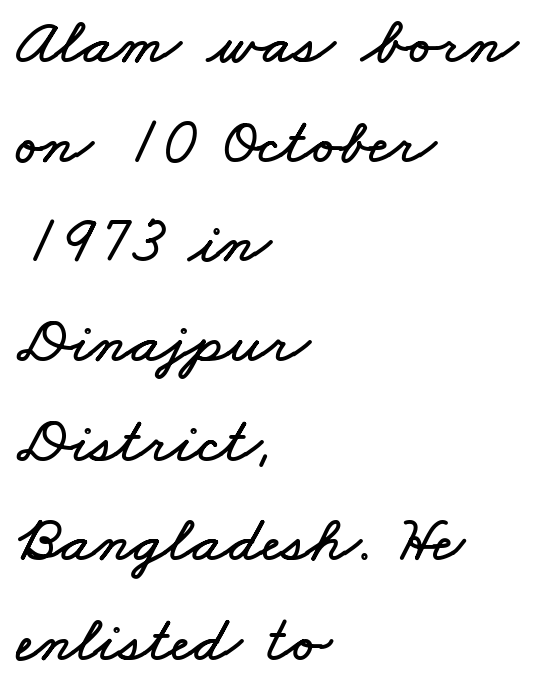
Beneath every word, the page is bare. A typesetter would call this leading conventional body-copy spacing. Nothing unusual about the tracking: characters are spaced as the font intends. A classic flush-left, rag-right setting is used for this passage. Is this a fixed-width face? No — the glyphs have proportional, varying widths.
